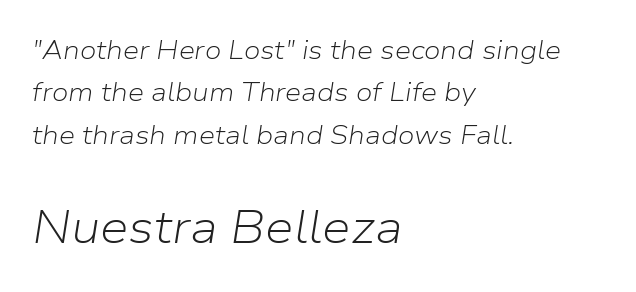
Visually the block forms a straight wall on the left and a jagged coastline on the right. Each letter keeps its own natural width here, so spacing adapts to shape. Regular leading. In terms of posture, this sample is oblique. Nothing heavy about these letters — not bold at all.
